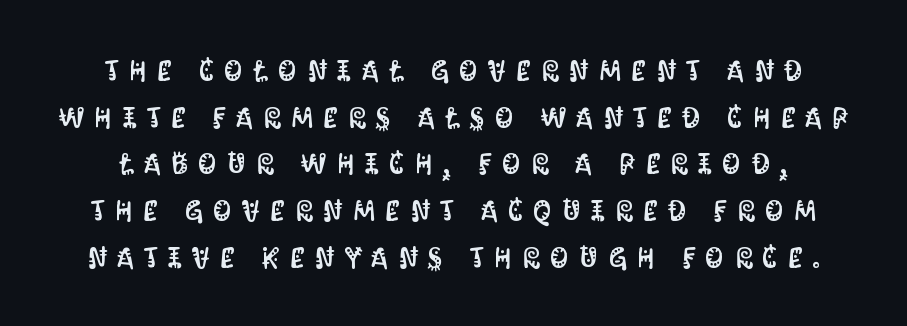
The image shows 29 px condensed sans-serif type, upright; set normal line spacing (1.61x), unusually wide letter spacing (+0.36 em), not underlined; medium stroke contrast and a large x-height.
